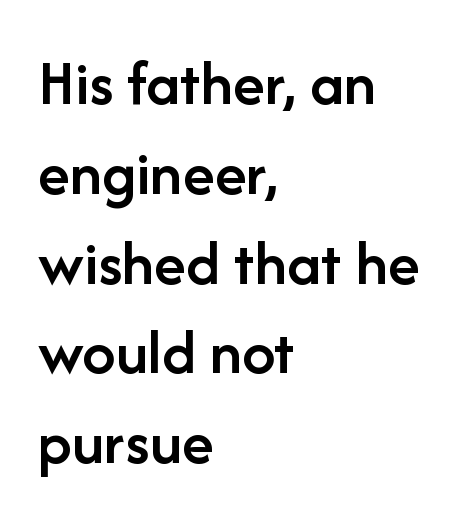
Q: Is the text bold? A: Semi-bold.
Q: Is the text italic (slanted)? A: No, it is upright.
Q: Is the typeface a serif or a sans-serif typeface? A: Sans-serif.
Q: Is the text underlined? A: No.
Q: How is the paragraph aligned? A: Left-aligned.
Q: Is the spacing between letters normal or unusually wide? A: Normal.
Q: Is the spacing between lines tight, normal or loose? A: Normal.
Q: Width (condensed, normal, or wide)? A: Normal.
Q: Stroke contrast? A: Low.
Q: x-height? A: Medium.
Q: Monospaced? A: No.
